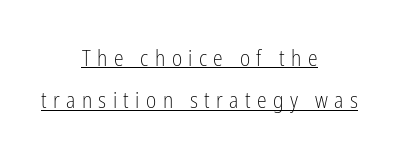
Q: Is the text bold? A: No.
Q: Is the text italic (slanted)? A: No, it is upright.
Q: Is the text underlined? A: Yes.
Q: How is the paragraph aligned? A: Centered.
Q: Is the spacing between letters normal or unusually wide? A: Unusually wide.
Q: Is the spacing between lines tight, normal or loose? A: Loose.
